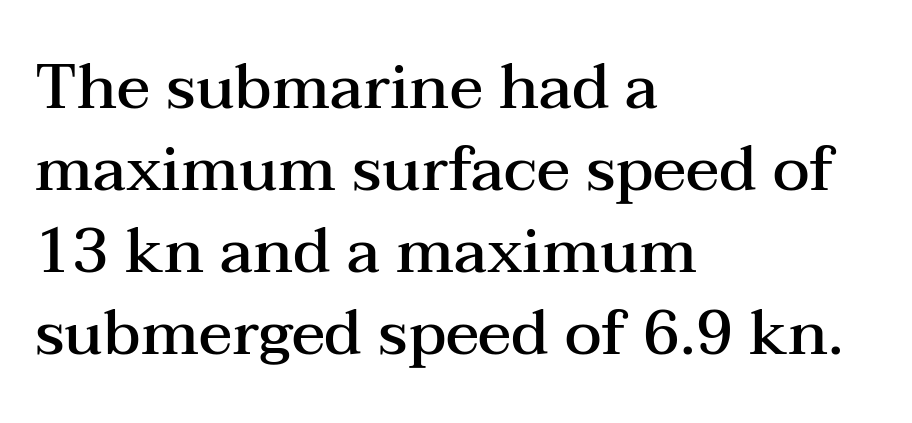
Q: Is the text bold? A: Semi-bold.
Q: Is the text italic (slanted)? A: No, it is upright.
Q: Is the typeface a serif or a sans-serif typeface? A: Serif.
Q: Is the text underlined? A: No.
Q: How is the paragraph aligned? A: Left-aligned.
Q: Is the spacing between letters normal or unusually wide? A: Normal.
Q: Is the spacing between lines tight, normal or loose? A: Normal.
Q: Width (condensed, normal, or wide)? A: Wide.
Q: Stroke contrast? A: Medium.
Q: x-height? A: Medium.
Q: Monospaced? A: No.
